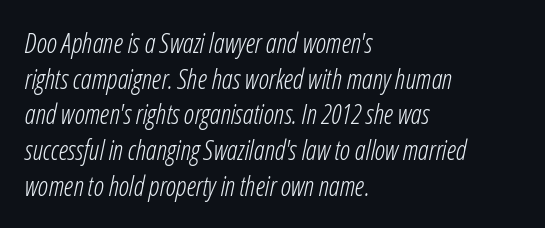
Decoration check: the copy has no underline. The line-height multiplier appears to be the usual default. No heavy texture on the line: the type isn't bold. Emphasis-style slanted type is in use. The passage shown has conventional tracking throughout.
